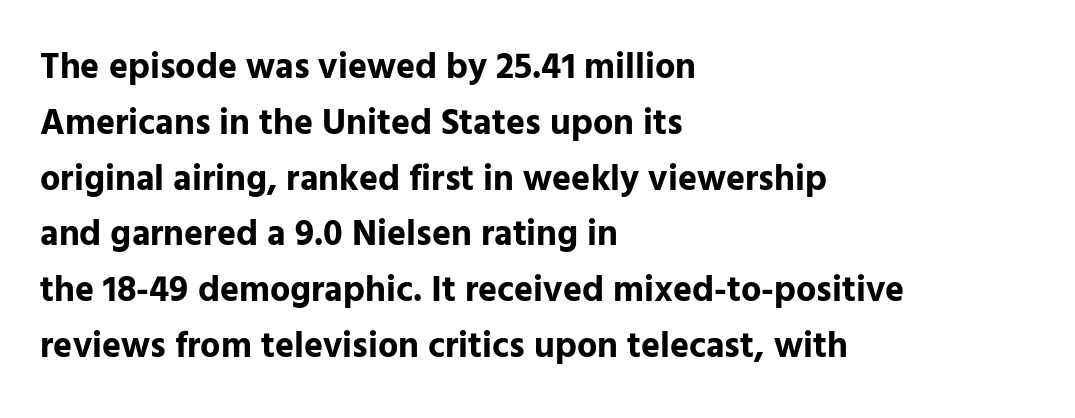
Decoration check: the copy has no underline. Ascenders rise straight up at ninety degrees. The text was rendered using a sans face with plain stroke endings. Each line starts at the same left margin while the right side varies.
